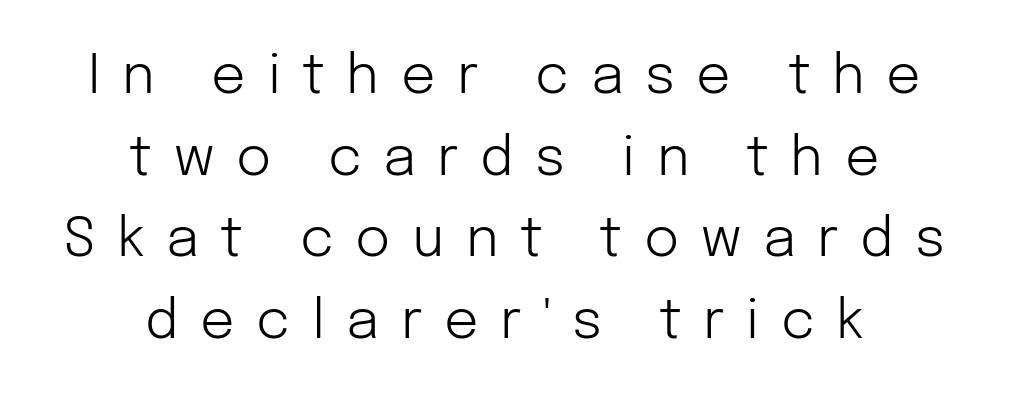
Q: Is the text bold? A: No.
Q: Is the text italic (slanted)? A: No, it is upright.
Q: Is the typeface a serif or a sans-serif typeface? A: Sans-serif.
Q: Is the text underlined? A: No.
Q: How is the paragraph aligned? A: Centered.
Q: Is the spacing between letters normal or unusually wide? A: Unusually wide.
Q: Is the spacing between lines tight, normal or loose? A: Normal.
Q: Width (condensed, normal, or wide)? A: Normal.
Q: Stroke contrast? A: Low.
Q: x-height? A: Medium.
Q: Monospaced? A: No.
